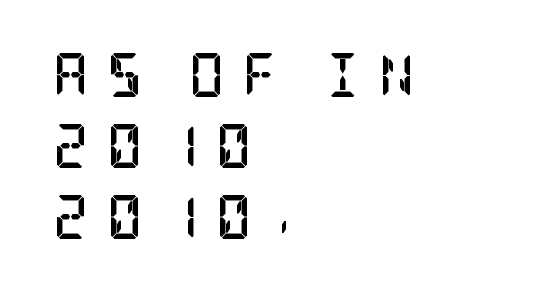
{"serif": "yes", "italic": "no", "bold": "yes", "weight": "semibold", "width": "condensed", "stroke_contrast": "low", "x_height": "large", "underline": "no", "align": "left", "line_spacing": "normal", "line_spacing_ratio": 1.61, "letter_spacing": "wide", "letter_spacing_em": 0.42, "glyph_px": 44}
